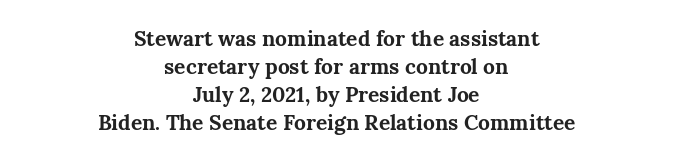
The image shows 21 px bold type, upright; set centered, normal line spacing (1.34x), normal letter spacing, not underlined.
